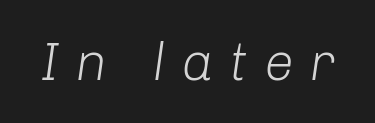
Q: Is the text bold? A: No.
Q: Is the text italic (slanted)? A: Yes, it leans right by about 8 degrees.
Q: Is the text underlined? A: No.
Q: Is the spacing between letters normal or unusually wide? A: Unusually wide.
Q: Width (condensed, normal, or wide)? A: Normal.
Q: Stroke contrast? A: Low.
Q: x-height? A: Medium.
Q: Monospaced? A: No.
